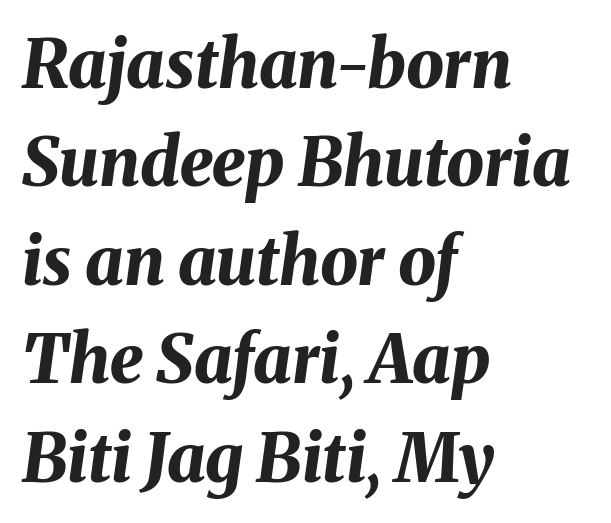
The image shows 67 px bold type, italic (leaning right); set left-aligned, normal line spacing (1.47x), normal letter spacing, not underlined; medium stroke contrast and a medium x-height.
